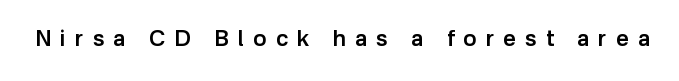
The image shows 22 px text type, upright; set unusually wide letter spacing (+0.42 em), not underlined.
